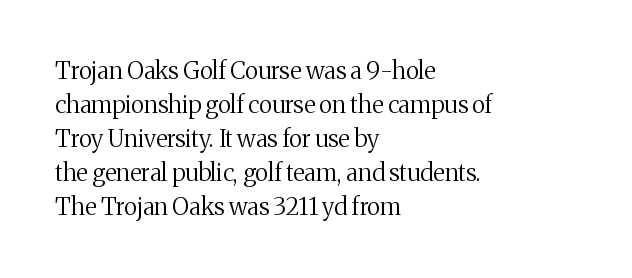
Just letters on the line, the space beneath them empty. The lines sit at an ordinary, default distance from one another. Reading down the block, your eye returns to a fixed left position each line. Think standard paragraph weight, or any step lighter than that.
